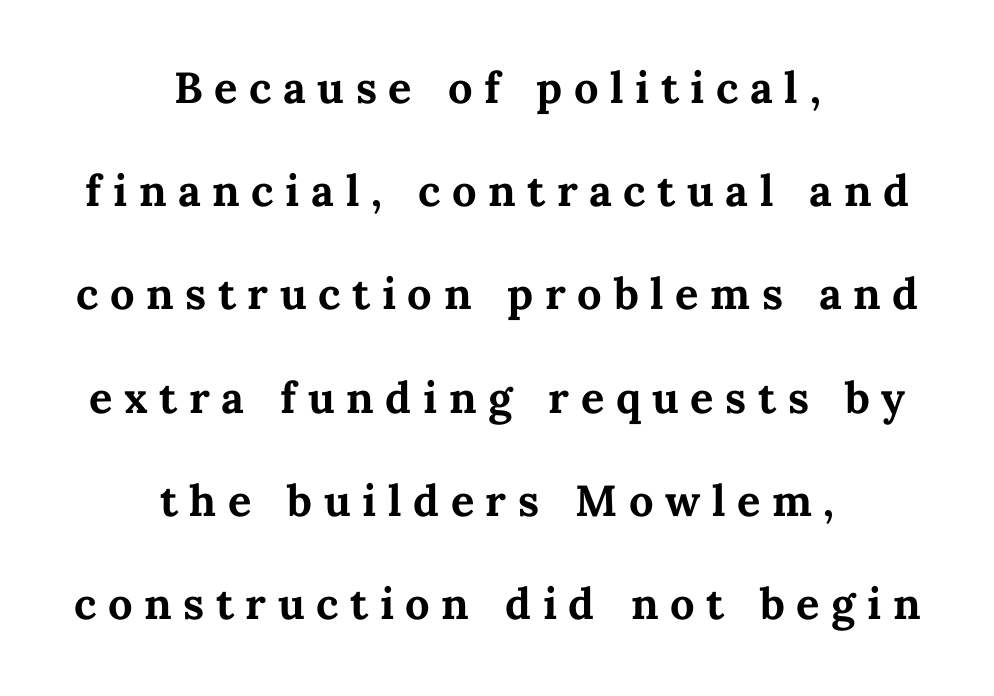
Q: Is the text bold? A: Yes.
Q: Is the text italic (slanted)? A: No, it is upright.
Q: Is the text underlined? A: No.
Q: How is the paragraph aligned? A: Centered.
Q: Is the spacing between letters normal or unusually wide? A: Unusually wide.
Q: Width (condensed, normal, or wide)? A: Normal.
Q: Stroke contrast? A: Medium.
Q: x-height? A: Medium.
Q: Monospaced? A: No.
